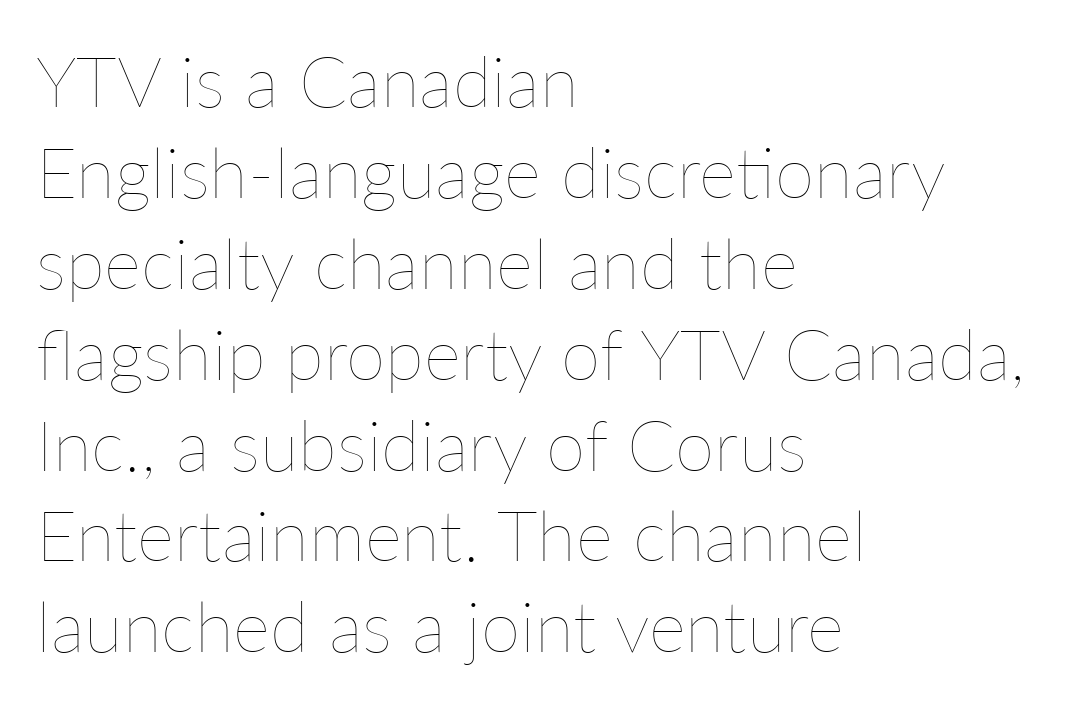
Q: Is the text bold? A: No.
Q: Is the text italic (slanted)? A: No, it is upright.
Q: Is the text underlined? A: No.
Q: How is the paragraph aligned? A: Left-aligned.
Q: Is the spacing between letters normal or unusually wide? A: Normal.
Q: Is the spacing between lines tight, normal or loose? A: Normal.
Q: Width (condensed, normal, or wide)? A: Normal.
Q: Stroke contrast? A: Low.
Q: x-height? A: Medium.
Q: Monospaced? A: No.
